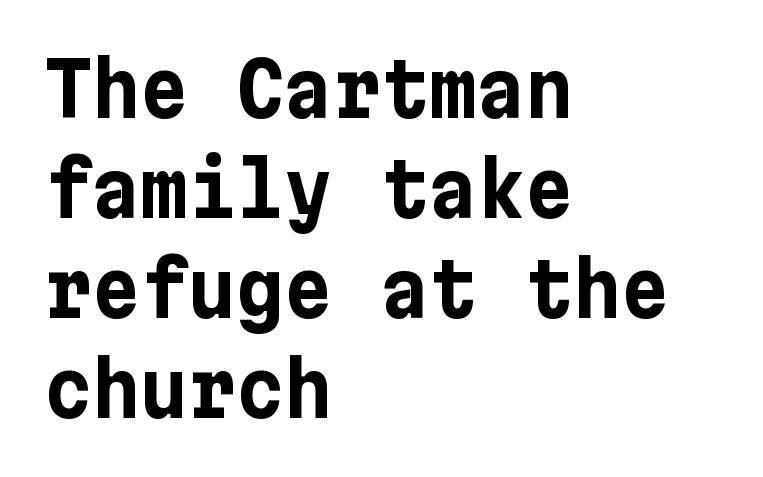
Q: Is the text bold? A: Yes.
Q: Is the text italic (slanted)? A: No, it is upright.
Q: Is the typeface a serif or a sans-serif typeface? A: Sans-serif.
Q: Is the text underlined? A: No.
Q: How is the paragraph aligned? A: Left-aligned.
Q: Is the spacing between letters normal or unusually wide? A: Normal.
Q: Is the spacing between lines tight, normal or loose? A: Normal.
Q: Width (condensed, normal, or wide)? A: Normal.
Q: Stroke contrast? A: Low.
Q: x-height? A: Medium.
